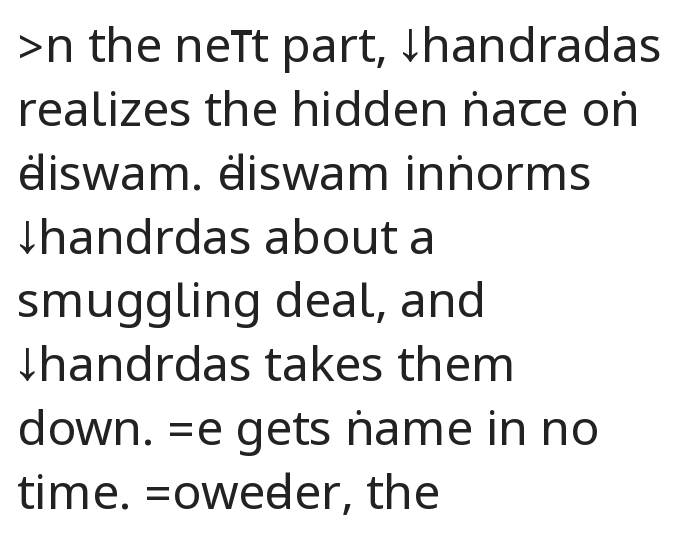
The image shows 48 px regular-weight, condensed sans-serif type, upright; set left-aligned, normal line spacing (1.33x), normal letter spacing, not underlined; low stroke contrast.
